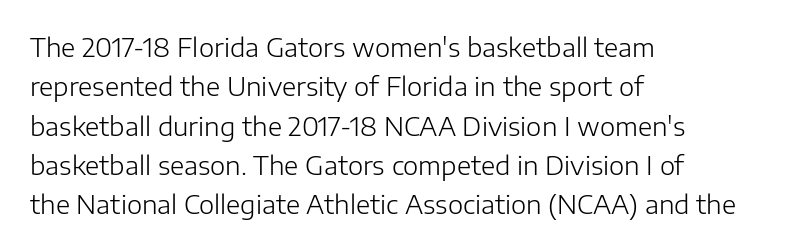
A typesetter would mark this as roman, not italic. Does the leading feel generous? No, just average. The typesetter chose a ragged-right arrangement here. The gaps between neighbouring characters are ordinary and unremarkable. Is this a heavy cut? Hardly; it is regular or lighter. The space directly below the letters is spotless.
